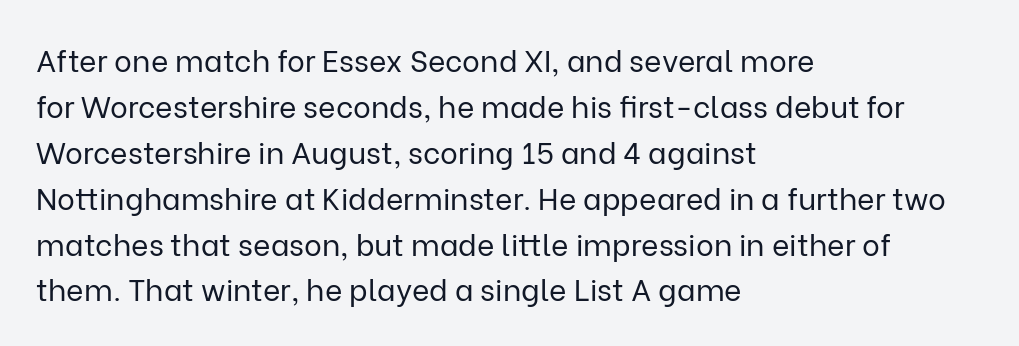
Q: Is the text bold? A: No.
Q: Is the text italic (slanted)? A: No, it is upright.
Q: Is the typeface a serif or a sans-serif typeface? A: Sans-serif.
Q: Is the text underlined? A: No.
Q: How is the paragraph aligned? A: Left-aligned.
Q: Is the spacing between letters normal or unusually wide? A: Normal.
Q: Is the spacing between lines tight, normal or loose? A: Normal.
Q: Width (condensed, normal, or wide)? A: Normal.
Q: Stroke contrast? A: Low.
Q: x-height? A: Medium.
Q: Monospaced? A: No.
